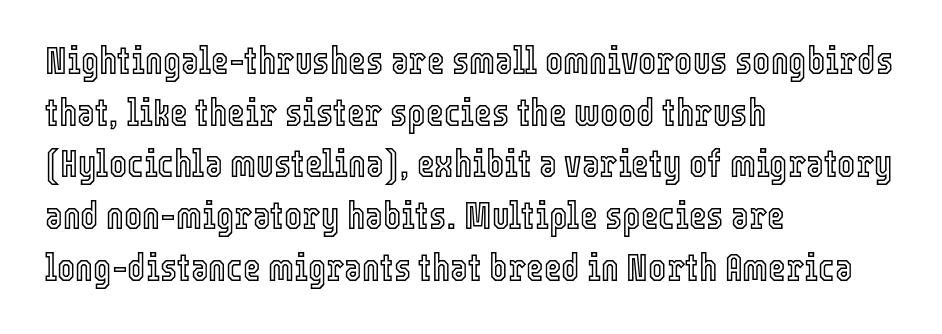
The image shows 38 px condensed type, upright; set left-aligned, normal line spacing (1.36x), normal letter spacing, not underlined; a medium x-height.
